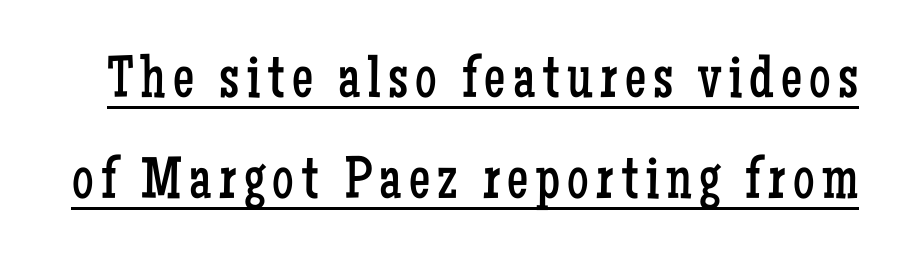
The image shows 60 px regular-weight, condensed serif type, upright; set normal line spacing (1.68x), underlined; low stroke contrast and a medium x-height.
